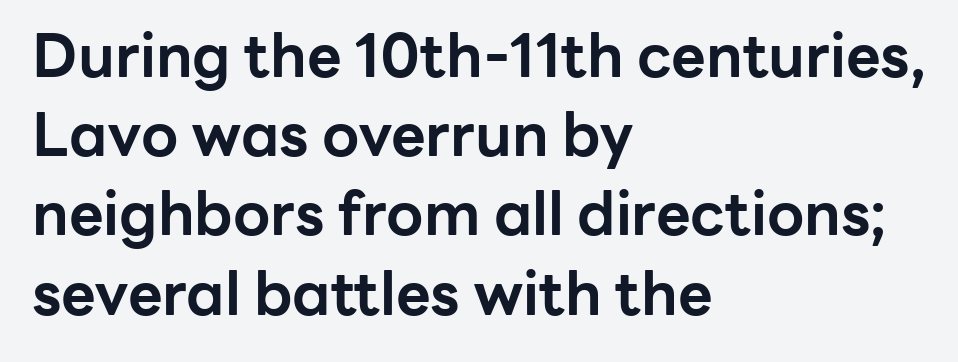
Is there any slant? The stems are plumb. Glyph-to-glyph distance matches everyday printed text. Here the designer chose a conventional face with non-uniform glyph widths. Regular leading.
